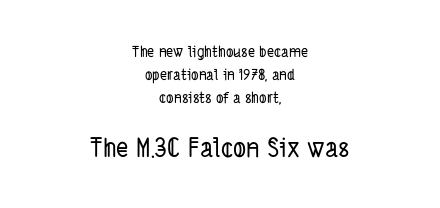
The image shows 26 px text type; set centered, normal line spacing (1.55x), normal letter spacing, not underlined; the second (bottom) block is 1.73x larger.
